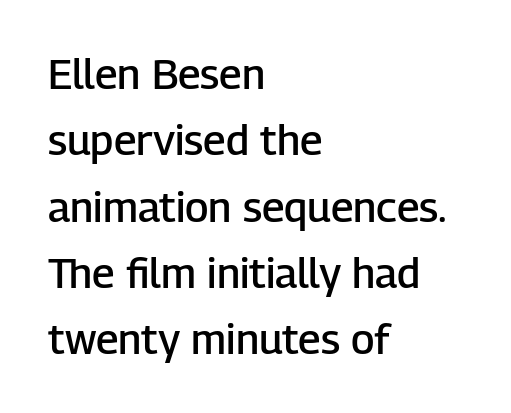
The image shows 42 px semibold sans-serif type, upright; set left-aligned, normal line spacing (1.58x), normal letter spacing, not underlined; low stroke contrast and a medium x-height.
